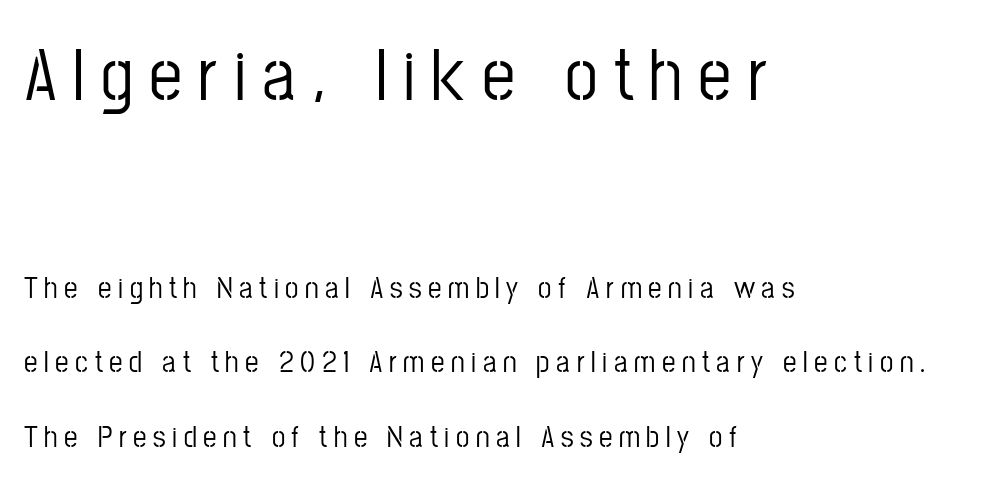
{"serif": "no", "italic": "no", "width": "condensed", "stroke_contrast": "low", "x_height": "medium", "monospaced": "no", "underline": "no", "align": "left", "line_spacing": "loose", "line_spacing_ratio": 2.48, "letter_spacing": "wide", "letter_spacing_em": 0.22, "larger_block": "first", "size_ratio": 2.47, "glyph_px": 74}
